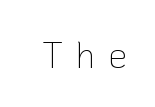
The image shows 37 px thin sans-serif type, upright; set unusually wide letter spacing (+0.33 em), not underlined; low stroke contrast and a medium x-height.
